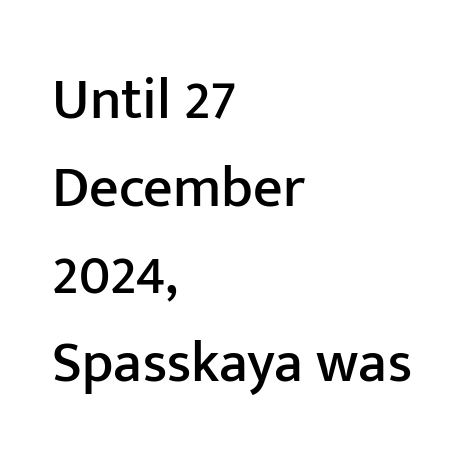
{"serif": "no", "italic": "no", "width": "normal", "stroke_contrast": "low", "x_height": "medium", "monospaced": "no", "underline": "no", "align": "left", "line_spacing": "normal", "line_spacing_ratio": 1.51, "letter_spacing": "normal", "letter_spacing_em": 0.0, "glyph_px": 58}
